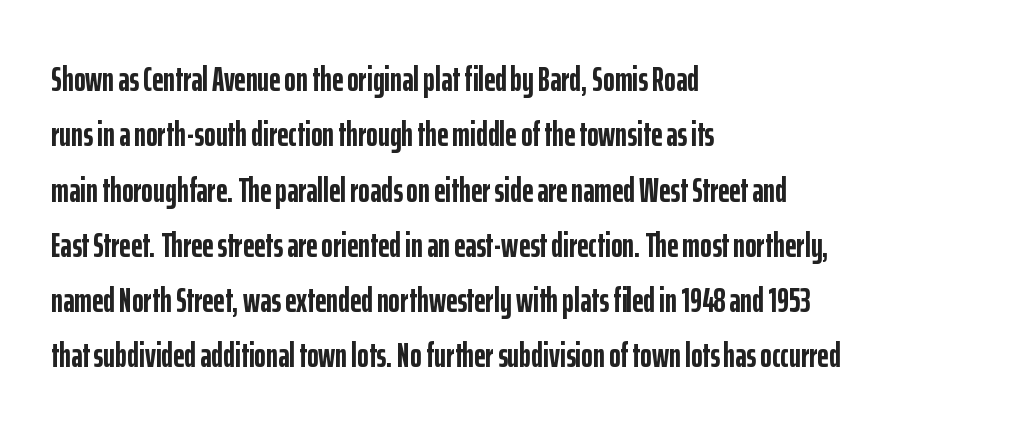
{"serif": "no", "italic": "no", "bold": "yes", "weight": "semibold", "width": "condensed", "stroke_contrast": "low", "x_height": "medium", "monospaced": "no", "underline": "no", "align": "left", "line_spacing": "normal", "line_spacing_ratio": 1.58, "letter_spacing": "normal", "letter_spacing_em": 0.0, "glyph_px": 35}
